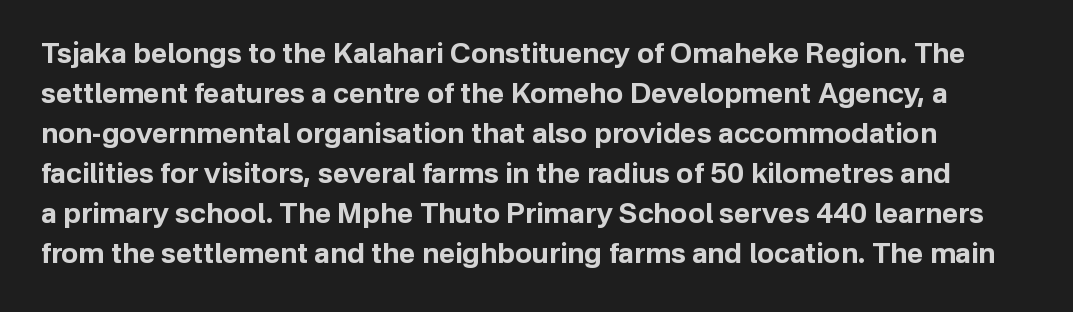
The image shows 28 px bold sans-serif type, upright; set normal line spacing (1.43x), normal letter spacing, not underlined; low stroke contrast and a medium x-height.
